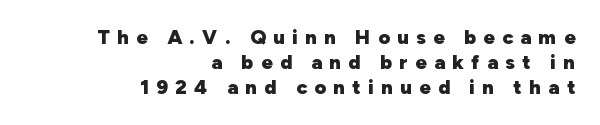
Layout note: lines flush right. The letterforms stand isolated, each surrounded by extra space. Honestly, there is no underline to notice here at all. One glance says typical: line gaps are just what's usual. The lettering stays uniformly vertical, giving the passage a roman look.
